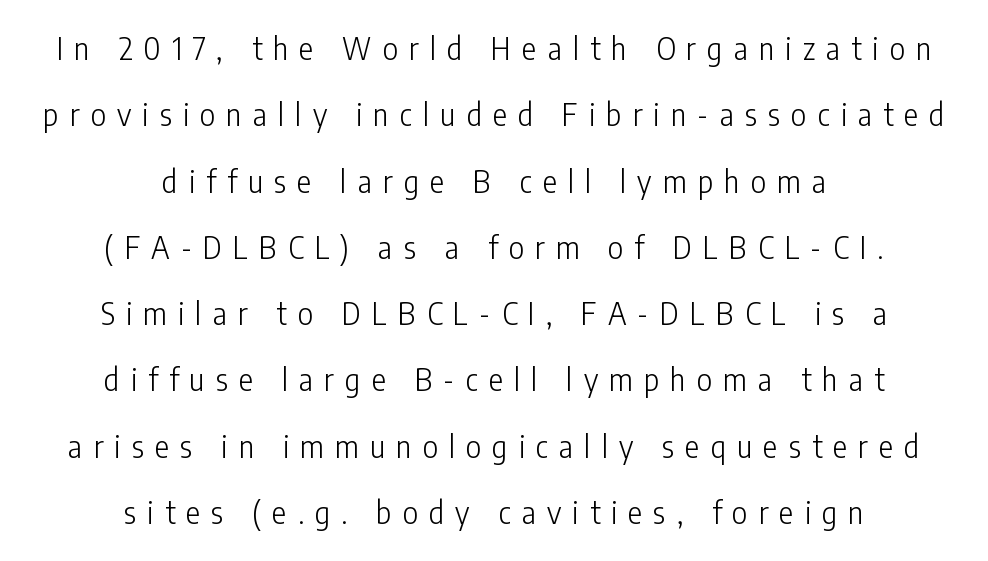
The image shows 30 px light, condensed sans-serif type, upright; set centered, loose line spacing (2.21x), unusually wide letter spacing (+0.37 em), not underlined; low stroke contrast and a medium x-height.
